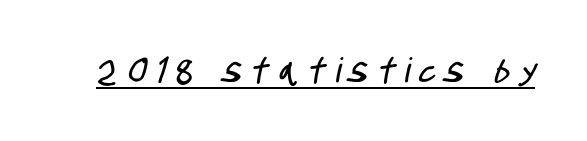
Q: Is the typeface a serif or a sans-serif typeface? A: Sans-serif.
Q: Is the text underlined? A: Yes.
Q: Is the spacing between letters normal or unusually wide? A: Unusually wide.
Q: Width (condensed, normal, or wide)? A: Condensed.
Q: Stroke contrast? A: Low.
Q: x-height? A: Large.
Q: Monospaced? A: No.
